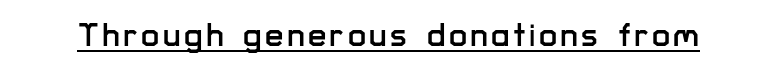
{"serif": "no", "italic": "no", "width": "normal", "stroke_contrast": "low", "x_height": "medium", "monospaced": "no", "underline": "yes", "glyph_px": 33}
